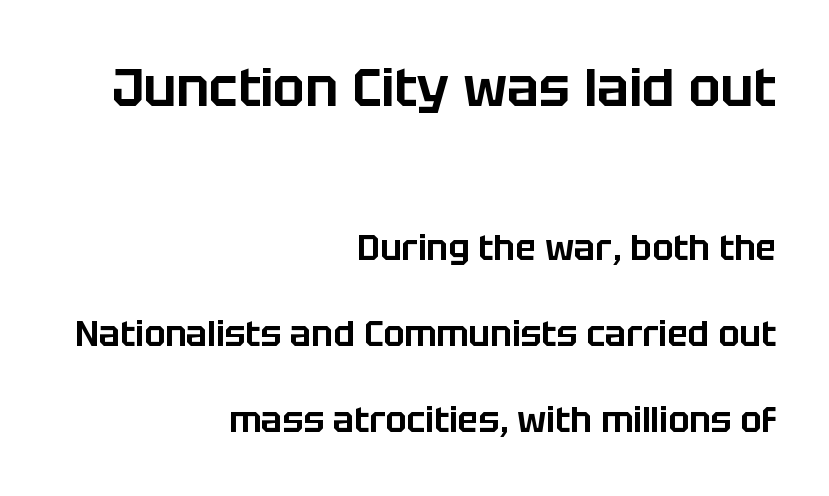
Q: Is the text italic (slanted)? A: No, it is upright.
Q: Is the typeface a serif or a sans-serif typeface? A: Sans-serif.
Q: Is the text underlined? A: No.
Q: How is the paragraph aligned? A: Right-aligned.
Q: Is the spacing between letters normal or unusually wide? A: Normal.
Q: Is the spacing between lines tight, normal or loose? A: Loose.
Q: Which block of text is set in a larger size, the first (top) or the second (bottom)? A: The first (top) one.
Q: Width (condensed, normal, or wide)? A: Normal.
Q: Stroke contrast? A: Low.
Q: x-height? A: Large.
Q: Monospaced? A: No.
